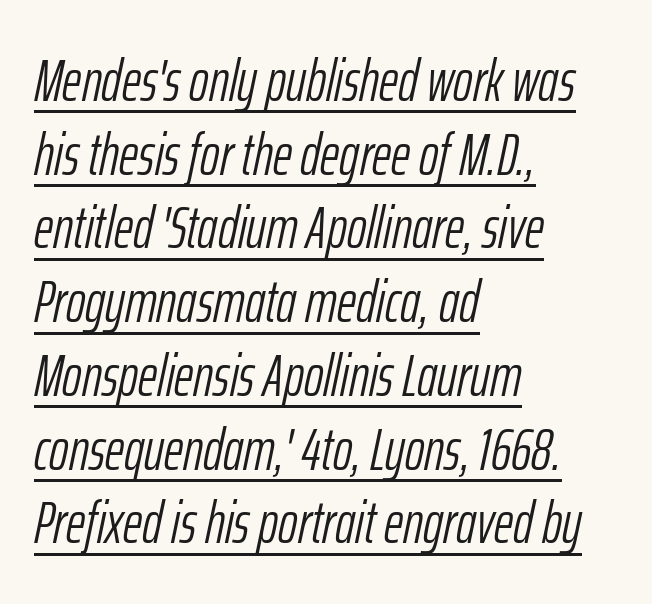
The image shows 59 px light, condensed type, italic (leaning right); set left-aligned, normal line spacing (1.25x), normal letter spacing, underlined; low stroke contrast and a medium x-height.
